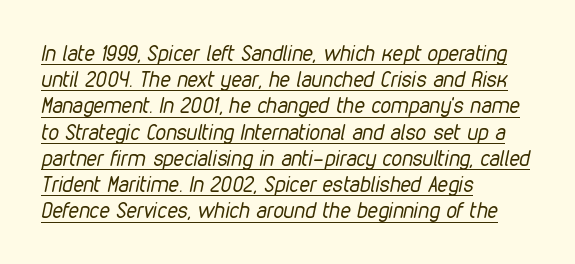
The image shows 21 px text type, italic (leaning right); set left-aligned, normal line spacing (1.25x), normal letter spacing, underlined.
